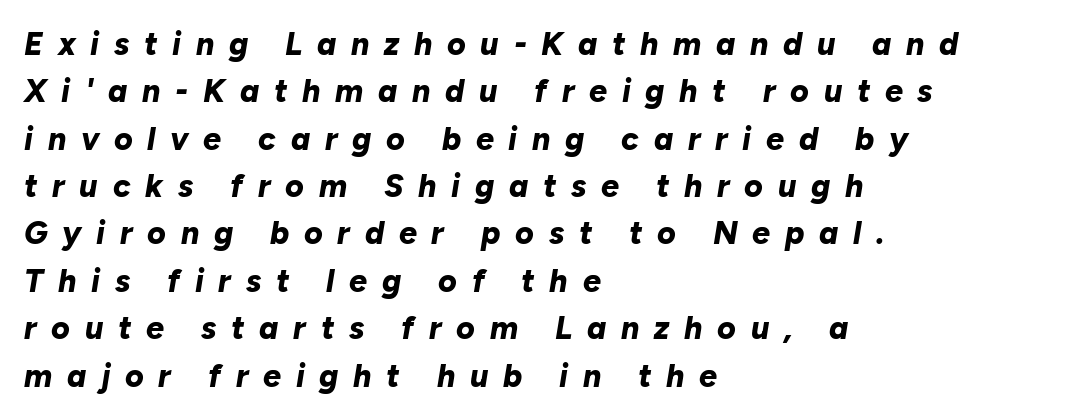
Q: Is the text bold? A: Yes.
Q: Is the text italic (slanted)? A: Yes, it leans right by about 10 degrees.
Q: Is the text underlined? A: No.
Q: How is the paragraph aligned? A: Left-aligned.
Q: Is the spacing between letters normal or unusually wide? A: Unusually wide.
Q: Is the spacing between lines tight, normal or loose? A: Normal.
Q: Width (condensed, normal, or wide)? A: Normal.
Q: Stroke contrast? A: Low.
Q: x-height? A: Medium.
Q: Monospaced? A: No.
